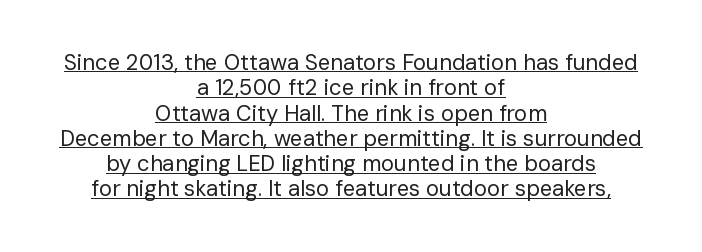
Q: Is the text bold? A: No.
Q: Is the text italic (slanted)? A: No, it is upright.
Q: Is the text underlined? A: Yes.
Q: How is the paragraph aligned? A: Centered.
Q: Is the spacing between letters normal or unusually wide? A: Normal.
Q: Is the spacing between lines tight, normal or loose? A: Tight.
